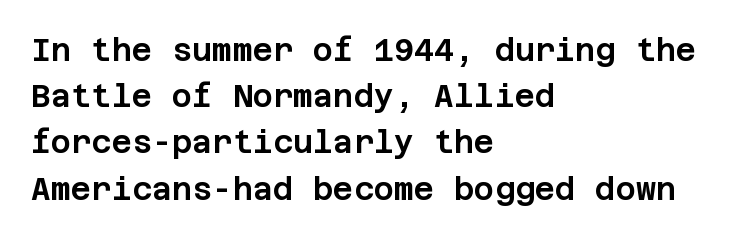
{"serif": "no", "italic": "no", "width": "normal", "stroke_contrast": "low", "x_height": "large", "underline": "no", "align": "left", "line_spacing": "normal", "line_spacing_ratio": 1.49, "letter_spacing": "normal", "letter_spacing_em": 0.0, "glyph_px": 31}
